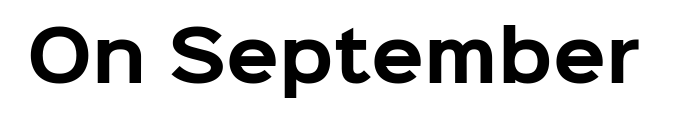
The image shows 69 px bold sans-serif type, upright; set normal letter spacing, not underlined; low stroke contrast and a medium x-height.
